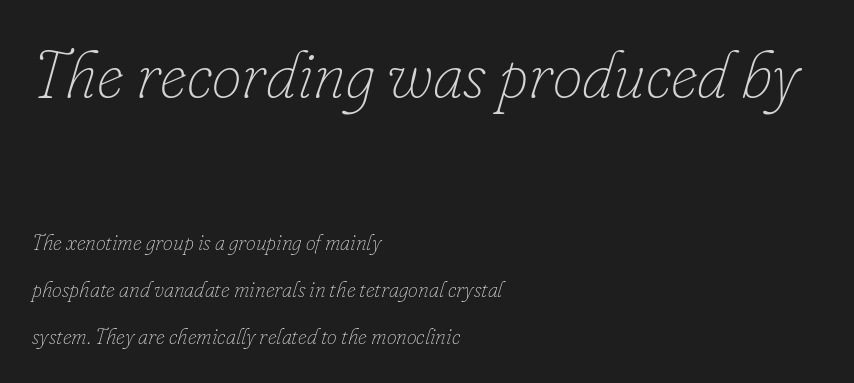
Q: Is the text bold? A: No.
Q: Is the text italic (slanted)? A: Yes, it leans right by about 16 degrees.
Q: Is the text underlined? A: No.
Q: How is the paragraph aligned? A: Left-aligned.
Q: Is the spacing between letters normal or unusually wide? A: Normal.
Q: Is the spacing between lines tight, normal or loose? A: Loose.
Q: Which block of text is set in a larger size, the first (top) or the second (bottom)? A: The first (top) one.
Q: Width (condensed, normal, or wide)? A: Normal.
Q: Stroke contrast? A: Low.
Q: x-height? A: Small.
Q: Monospaced? A: No.
